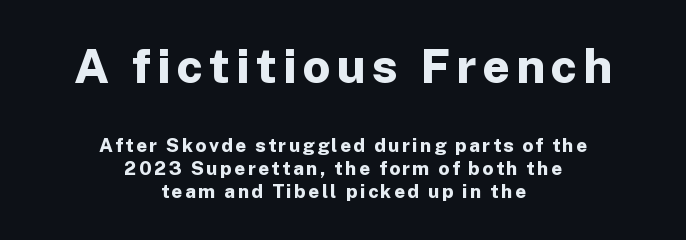
The image shows 48 px bold sans-serif type, upright; set centered, line spacing 1.2x, not underlined; the first (top) block is 2.53x larger; low stroke contrast and a medium x-height.
